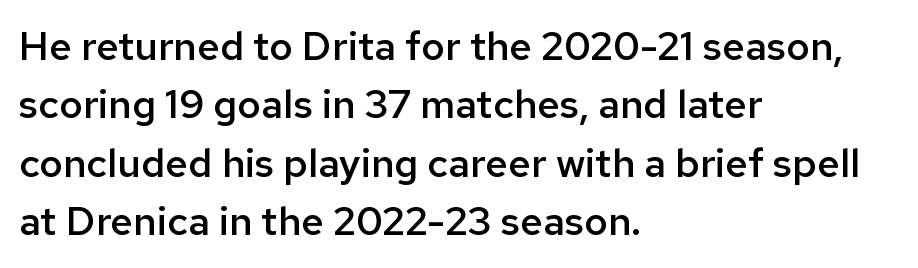
{"serif": "no", "italic": "no", "bold": "semi", "weight": "semibold", "width": "normal", "stroke_contrast": "low", "x_height": "medium", "monospaced": "no", "underline": "no", "align": "left", "line_spacing": "normal", "line_spacing_ratio": 1.46, "letter_spacing": "normal", "letter_spacing_em": 0.0, "glyph_px": 40}
